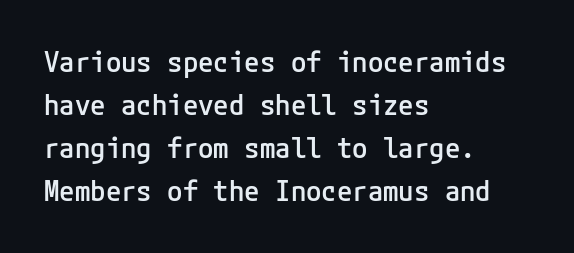
Q: Is the text bold? A: Semi-bold.
Q: Is the text italic (slanted)? A: No, it is upright.
Q: Is the typeface a serif or a sans-serif typeface? A: Sans-serif.
Q: Is the text underlined? A: No.
Q: How is the paragraph aligned? A: Left-aligned.
Q: Is the spacing between letters normal or unusually wide? A: Normal.
Q: Is the spacing between lines tight, normal or loose? A: Normal.
Q: Width (condensed, normal, or wide)? A: Normal.
Q: Stroke contrast? A: Low.
Q: x-height? A: Medium.
